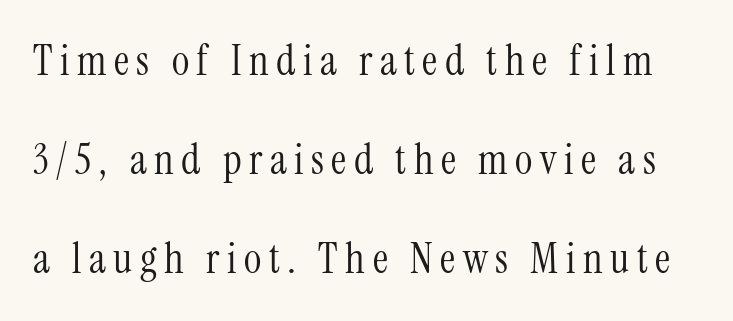
Is this a sans? No — the strokes have serifs. This sample has the flowing, uneven cadence of proportional lettering. These lines stand farther apart than default settings would place them. Each row of text sits above clean, open space.
